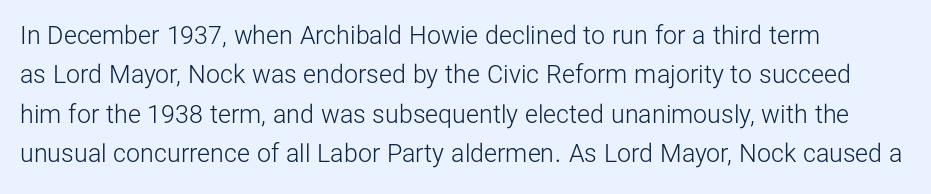
This block has exactly the height ordinary leading produces. Heft: none added — not bold. The face used here is rendered with its standard letterfit. Horizontally, the lines are justified to the leading edge only.
